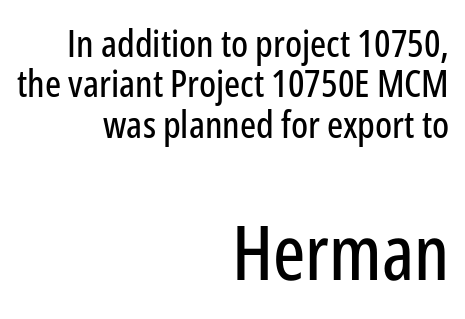
{"serif": "no", "italic": "no", "width": "condensed", "stroke_contrast": "low", "x_height": "medium", "monospaced": "no", "underline": "no", "align": "right", "line_spacing": "tight", "line_spacing_ratio": 1.06, "letter_spacing": "normal", "letter_spacing_em": 0.0, "larger_block": "second", "size_ratio": 2.0, "glyph_px": 76}
